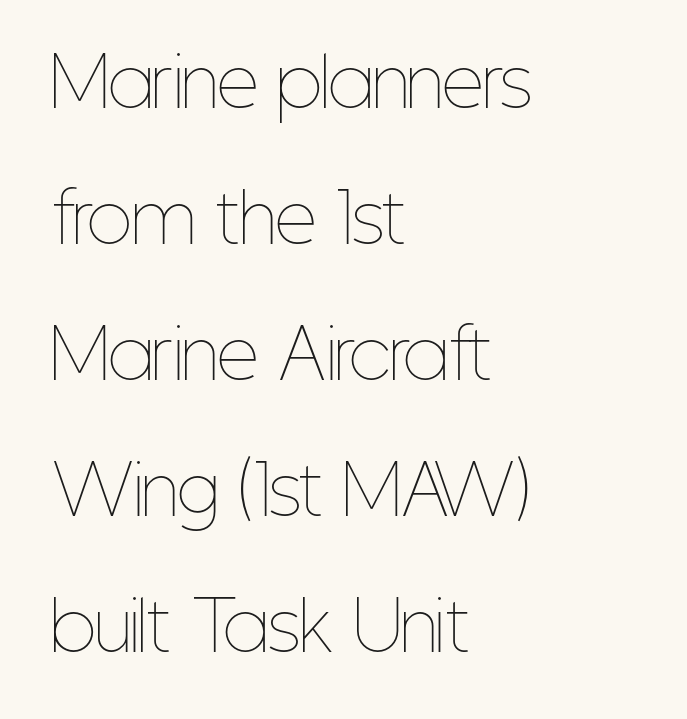
The image shows 66 px thin, condensed type, upright; set left-aligned, loose line spacing (2.06x), normal letter spacing, not underlined; low stroke contrast and a medium x-height.
